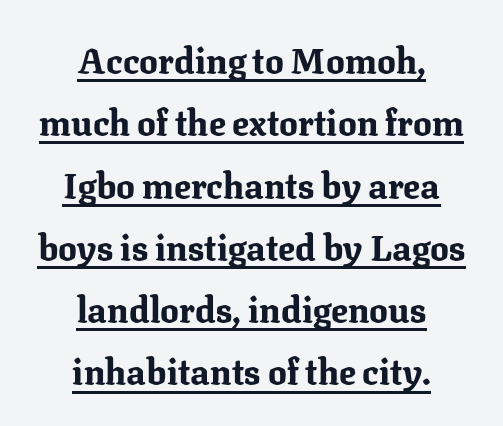
{"serif": "yes", "italic": "no", "bold": "yes", "weight": "bold", "width": "normal", "stroke_contrast": "medium", "x_height": "medium", "monospaced": "no", "underline": "yes", "align": "center", "line_spacing_ratio": 1.78, "letter_spacing": "normal", "letter_spacing_em": 0.0, "glyph_px": 35}
